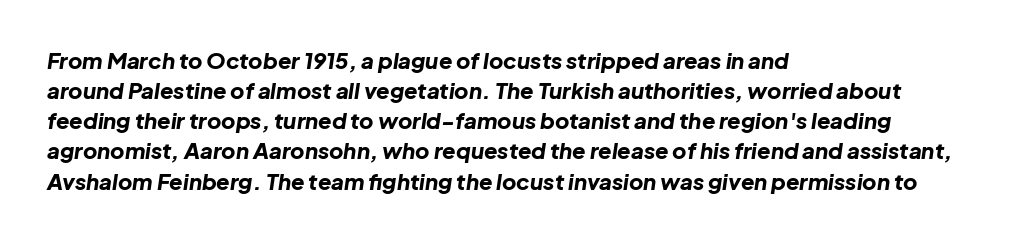
{"italic": "yes", "lean": "right", "slant_degrees": 8, "bold": "yes", "underline": "no", "align": "left", "line_spacing": "normal", "line_spacing_ratio": 1.37, "letter_spacing": "normal", "letter_spacing_em": 0.0, "glyph_px": 22}
